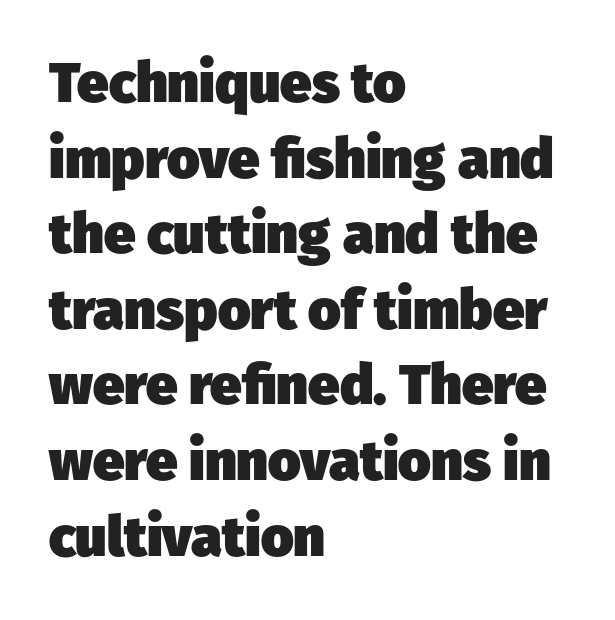
{"serif": "no", "bold": "yes", "weight": "heavy", "width": "normal", "stroke_contrast": "low", "x_height": "medium", "monospaced": "no", "underline": "no", "align": "left", "line_spacing": "normal", "line_spacing_ratio": 1.35, "letter_spacing": "normal", "letter_spacing_em": 0.0, "glyph_px": 56}
